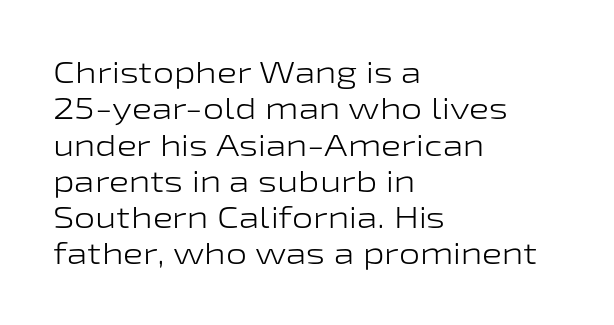
The image shows 30 px light, wide sans-serif type, upright; set left-aligned, line spacing 1.21x, normal letter spacing, not underlined; low stroke contrast and a medium x-height.
